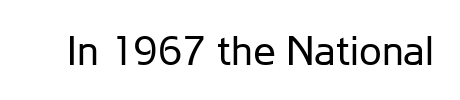
Q: Is the text bold? A: No.
Q: Is the text italic (slanted)? A: No, it is upright.
Q: Is the typeface a serif or a sans-serif typeface? A: Sans-serif.
Q: Is the text underlined? A: No.
Q: Is the spacing between letters normal or unusually wide? A: Normal.
Q: Width (condensed, normal, or wide)? A: Normal.
Q: Stroke contrast? A: Low.
Q: x-height? A: Medium.
Q: Monospaced? A: No.
